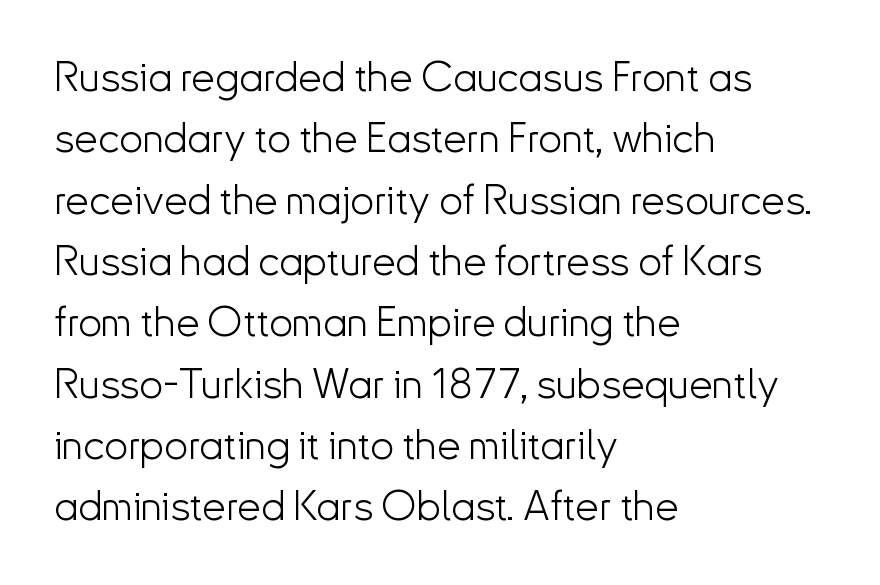
Plain, unruled lines of type. Italic? Not at all — the glyphs are vertical. These lines are rendered in a variable-pitch font. Does the copy run flush right? No — it runs flush left.
